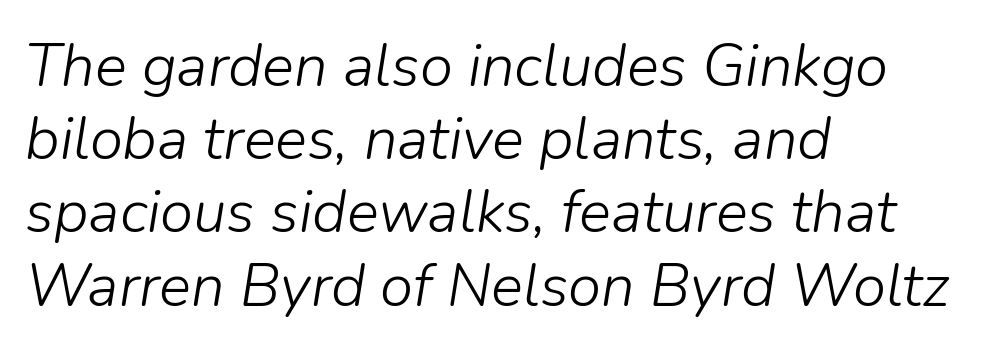
{"italic": "yes", "lean": "right", "slant_degrees": 9, "bold": "no", "weight": "light", "width": "normal", "stroke_contrast": "low", "x_height": "medium", "monospaced": "no", "underline": "no", "align": "left", "line_spacing_ratio": 1.22, "letter_spacing": "normal", "letter_spacing_em": 0.0, "glyph_px": 60}
